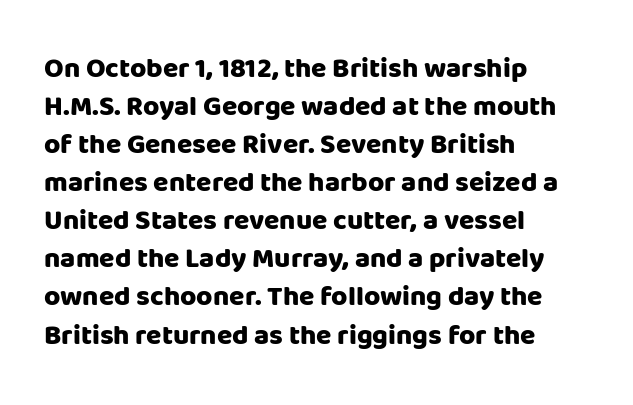
Q: Is the text bold? A: Yes.
Q: Is the text italic (slanted)? A: No, it is upright.
Q: Is the typeface a serif or a sans-serif typeface? A: Sans-serif.
Q: Is the text underlined? A: No.
Q: How is the paragraph aligned? A: Left-aligned.
Q: Is the spacing between letters normal or unusually wide? A: Normal.
Q: Is the spacing between lines tight, normal or loose? A: Normal.
Q: Width (condensed, normal, or wide)? A: Normal.
Q: Stroke contrast? A: Low.
Q: x-height? A: Large.
Q: Monospaced? A: No.
